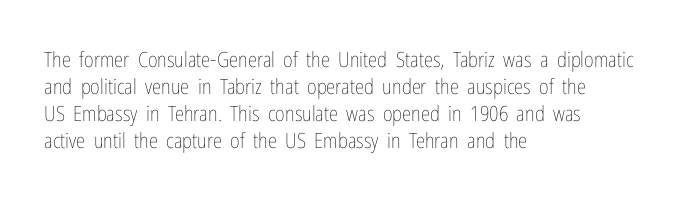
Q: Is the text bold? A: No.
Q: Is the text italic (slanted)? A: No, it is upright.
Q: Is the text underlined? A: No.
Q: How is the paragraph aligned? A: Left-aligned.
Q: Is the spacing between letters normal or unusually wide? A: Normal.
Q: Is the spacing between lines tight, normal or loose? A: Normal.
